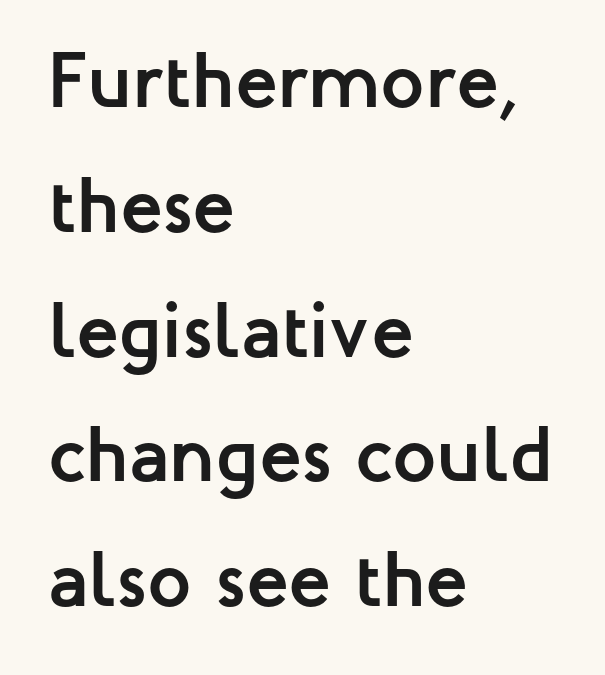
{"serif": "no", "italic": "no", "bold": "yes", "weight": "semibold", "width": "normal", "stroke_contrast": "low", "x_height": "medium", "monospaced": "no", "underline": "no", "align": "left", "line_spacing": "normal", "line_spacing_ratio": 1.6, "letter_spacing": "normal", "letter_spacing_em": 0.0, "glyph_px": 78}
